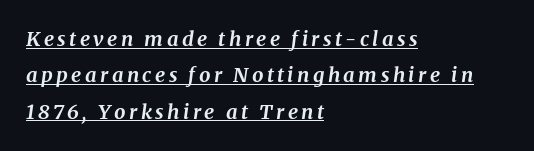
Q: Is the text bold? A: Yes.
Q: Is the text italic (slanted)? A: Yes, it leans right by about 8 degrees.
Q: Is the text underlined? A: Yes.
Q: How is the paragraph aligned? A: Left-aligned.
